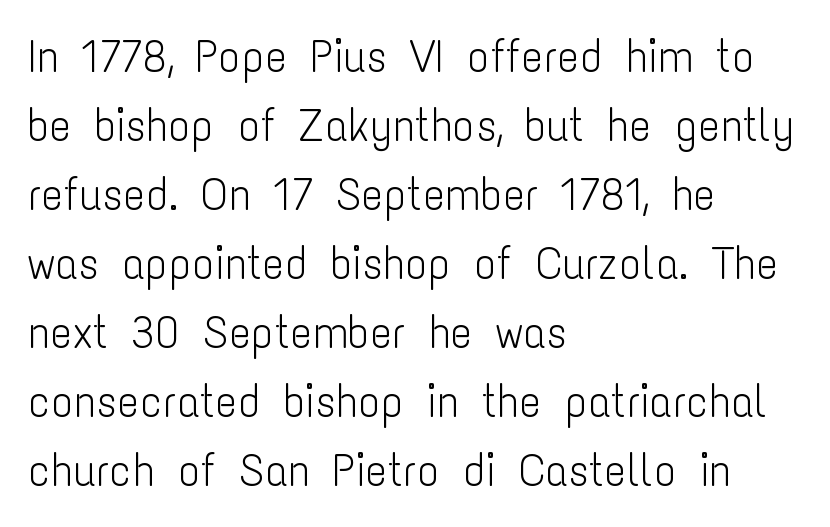
{"serif": "no", "italic": "no", "bold": "no", "weight": "light", "width": "condensed", "stroke_contrast": "low", "x_height": "medium", "monospaced": "no", "underline": "no", "align": "left", "line_spacing": "normal", "line_spacing_ratio": 1.5, "letter_spacing": "normal", "letter_spacing_em": 0.0, "glyph_px": 46}
